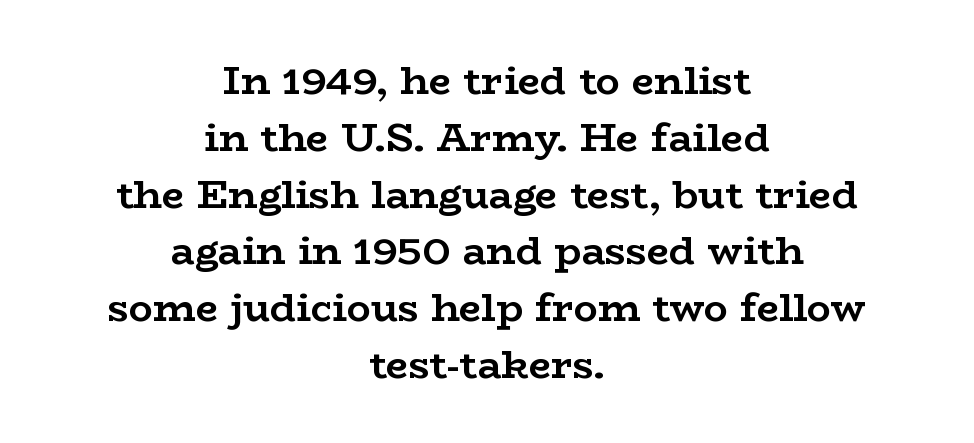
The image shows 40 px semibold, wide serif type, upright; set centered, normal line spacing (1.42x), normal letter spacing, not underlined; low stroke contrast and a medium x-height.
